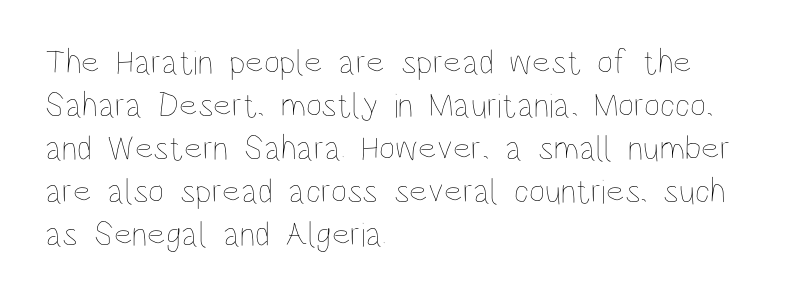
{"italic": "no", "bold": "no", "weight": "thin", "width": "condensed", "stroke_contrast": "low", "x_height": "large", "monospaced": "no", "underline": "no", "align": "left", "line_spacing_ratio": 1.23, "letter_spacing": "normal", "letter_spacing_em": 0.0, "glyph_px": 35}
